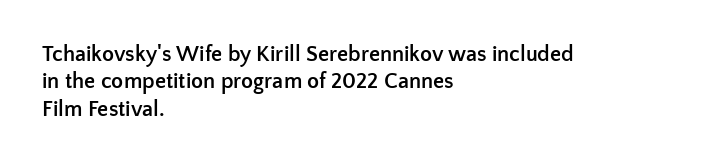
Q: Is the text bold? A: Yes.
Q: Is the text italic (slanted)? A: No, it is upright.
Q: Is the text underlined? A: No.
Q: How is the paragraph aligned? A: Left-aligned.
Q: Is the spacing between letters normal or unusually wide? A: Normal.
Q: Is the spacing between lines tight, normal or loose? A: Normal.
